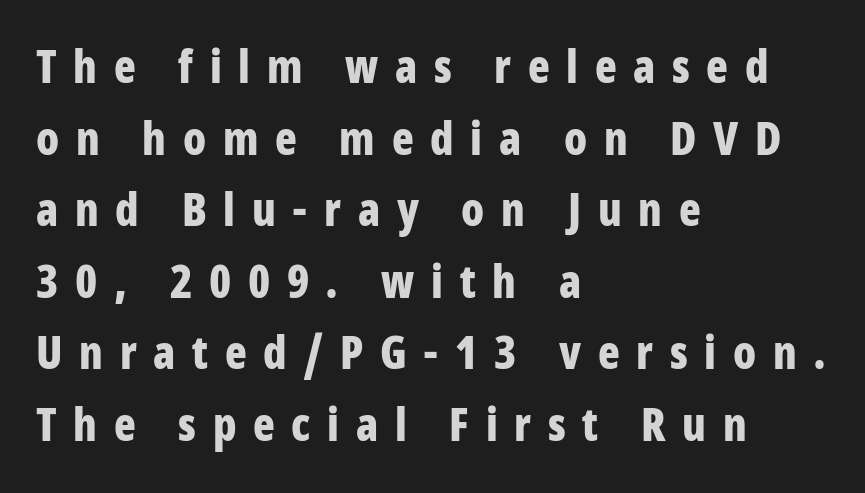
The image shows 45 px bold, condensed sans-serif type, upright; set left-aligned, normal line spacing (1.59x), unusually wide letter spacing (+0.37 em), not underlined; low stroke contrast and a large x-height.
